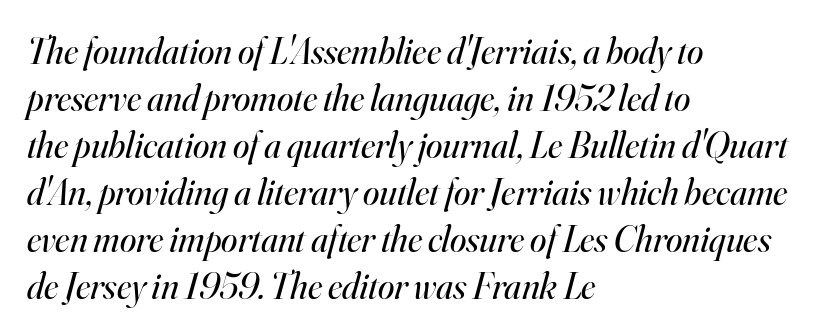
The image shows 37 px regular-weight serif type, italic (leaning right); set left-aligned, normal line spacing (1.27x), normal letter spacing, not underlined; high stroke contrast and a small x-height.
